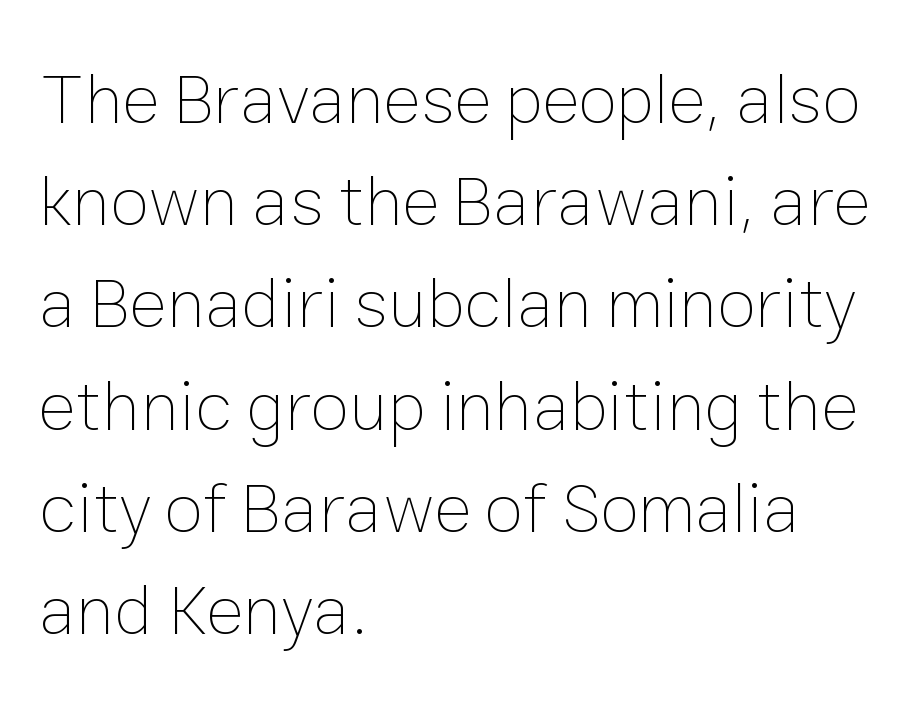
Q: Is the text bold? A: No.
Q: Is the text italic (slanted)? A: No, it is upright.
Q: Is the text underlined? A: No.
Q: How is the paragraph aligned? A: Left-aligned.
Q: Is the spacing between letters normal or unusually wide? A: Normal.
Q: Is the spacing between lines tight, normal or loose? A: Normal.
Q: Width (condensed, normal, or wide)? A: Normal.
Q: Stroke contrast? A: Low.
Q: x-height? A: Medium.
Q: Monospaced? A: No.
